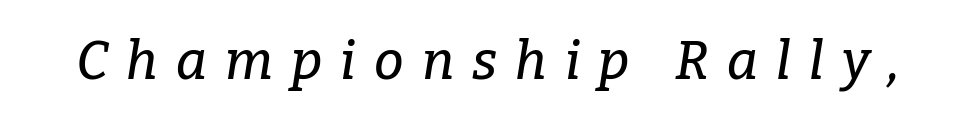
Q: Is the text italic (slanted)? A: Yes, it leans right by about 9 degrees.
Q: Is the typeface a serif or a sans-serif typeface? A: Serif.
Q: Is the text underlined? A: No.
Q: Is the spacing between letters normal or unusually wide? A: Unusually wide.
Q: Width (condensed, normal, or wide)? A: Normal.
Q: Stroke contrast? A: Low.
Q: x-height? A: Medium.
Q: Monospaced? A: No.
